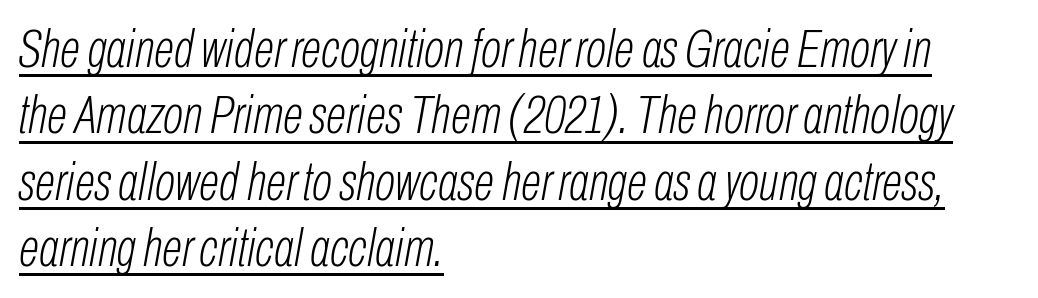
Students, note that the glyphs here touch the page at normal intervals. The letters are slanted; this is an italic face. Underlining? Definitely there. Bold? No — there's no thickening of the strokes. The ragged edge is on the right, which tells us the setting is flush left.
